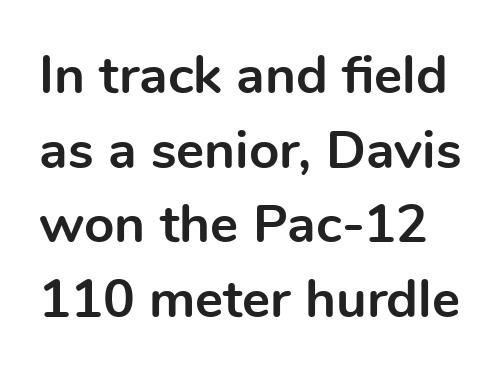
Q: Is the text bold? A: Yes.
Q: Is the text italic (slanted)? A: No, it is upright.
Q: Is the typeface a serif or a sans-serif typeface? A: Sans-serif.
Q: Is the text underlined? A: No.
Q: Is the spacing between letters normal or unusually wide? A: Normal.
Q: Is the spacing between lines tight, normal or loose? A: Normal.
Q: Width (condensed, normal, or wide)? A: Normal.
Q: x-height? A: Medium.
Q: Monospaced? A: No.
